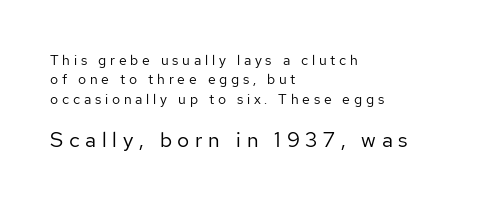
The letters stand straight up with perfectly vertical stems. Honestly, the row spacing looks completely unremarkable. Any mark beneath the type? The region is blank. The typeface has the unassuming heft of standard copy or less.
